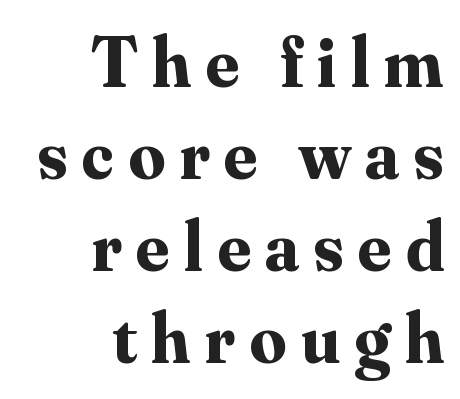
Q: Is the text bold? A: Yes.
Q: Is the text italic (slanted)? A: No, it is upright.
Q: Is the typeface a serif or a sans-serif typeface? A: Serif.
Q: Is the text underlined? A: No.
Q: How is the paragraph aligned? A: Right-aligned.
Q: Is the spacing between letters normal or unusually wide? A: Unusually wide.
Q: Is the spacing between lines tight, normal or loose? A: Normal.
Q: Width (condensed, normal, or wide)? A: Normal.
Q: Stroke contrast? A: Medium.
Q: x-height? A: Small.
Q: Monospaced? A: No.
